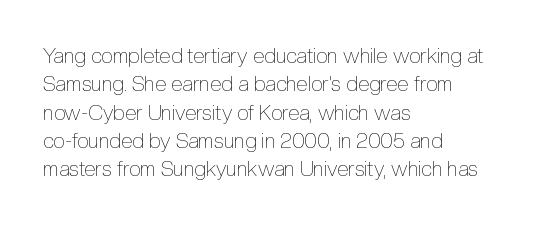
The image shows 21 px text type, upright; set left-aligned, normal line spacing (1.35x), normal letter spacing, not underlined.
